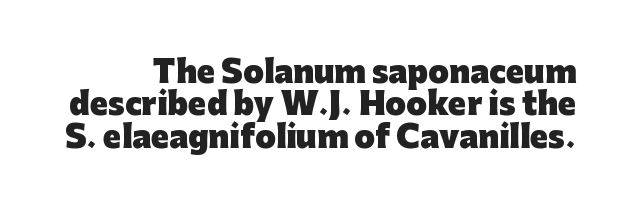
{"serif": "no", "italic": "no", "bold": "yes", "weight": "heavy", "width": "normal", "stroke_contrast": "low", "x_height": "medium", "monospaced": "no", "underline": "no", "line_spacing": "tight", "line_spacing_ratio": 1.08, "letter_spacing": "normal", "letter_spacing_em": 0.0, "glyph_px": 30}
